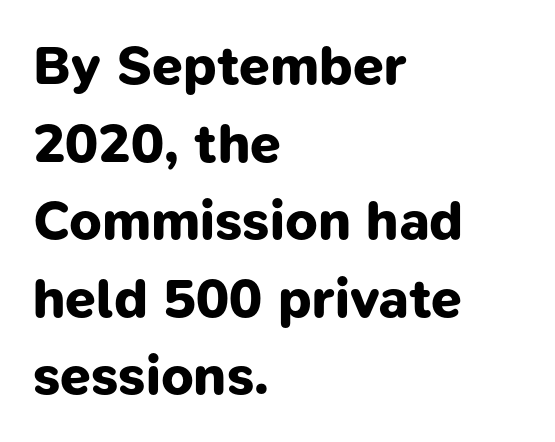
Q: Is the text bold? A: Yes.
Q: Is the typeface a serif or a sans-serif typeface? A: Sans-serif.
Q: Is the text underlined? A: No.
Q: How is the paragraph aligned? A: Left-aligned.
Q: Is the spacing between letters normal or unusually wide? A: Normal.
Q: Is the spacing between lines tight, normal or loose? A: Normal.
Q: Width (condensed, normal, or wide)? A: Normal.
Q: Stroke contrast? A: Low.
Q: x-height? A: Medium.
Q: Monospaced? A: No.
